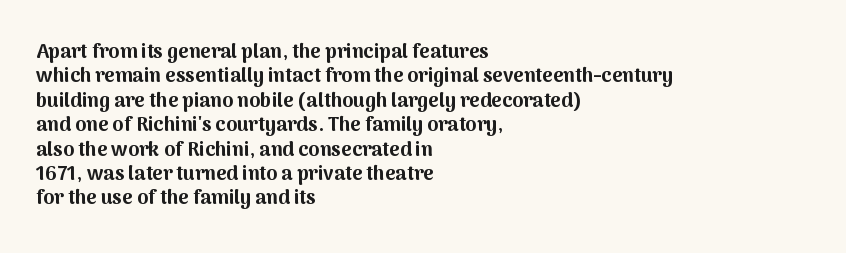
In terms of weight, the rendering is a true, heavy bold. In CSS terms this would be text-align: left. This rendering leaves character spacing at its baseline value. Honestly, there is no underline to notice here at all. The typography opts for an upright posture over an oblique one.
